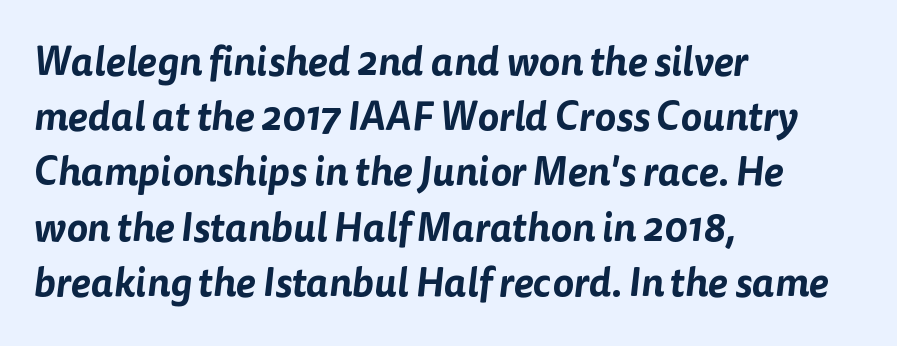
Q: Is the typeface a serif or a sans-serif typeface? A: Sans-serif.
Q: Is the text underlined? A: No.
Q: How is the paragraph aligned? A: Left-aligned.
Q: Is the spacing between letters normal or unusually wide? A: Normal.
Q: Is the spacing between lines tight, normal or loose? A: Normal.
Q: Width (condensed, normal, or wide)? A: Normal.
Q: Stroke contrast? A: Low.
Q: x-height? A: Medium.
Q: Monospaced? A: No.
